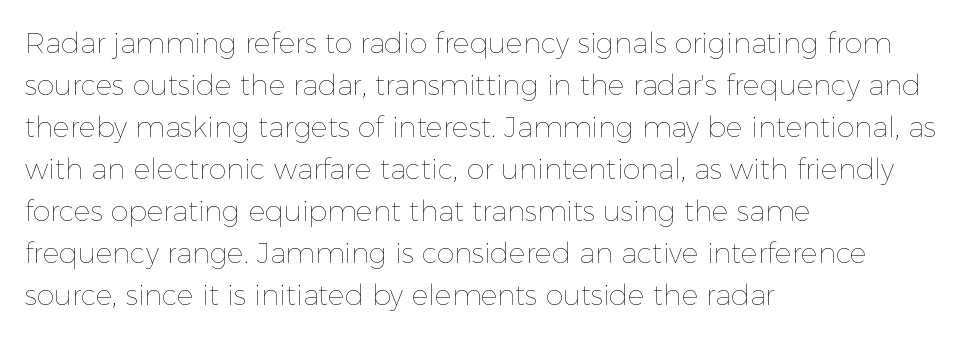
Q: Is the text bold? A: No.
Q: Is the text italic (slanted)? A: No, it is upright.
Q: Is the text underlined? A: No.
Q: How is the paragraph aligned? A: Left-aligned.
Q: Is the spacing between letters normal or unusually wide? A: Normal.
Q: Is the spacing between lines tight, normal or loose? A: Normal.
Q: Width (condensed, normal, or wide)? A: Normal.
Q: x-height? A: Medium.
Q: Monospaced? A: No.
